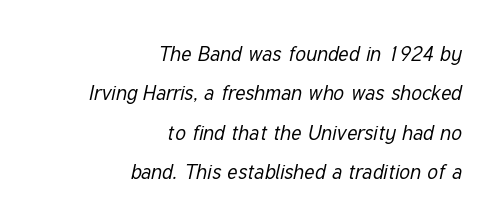
The paragraph shown leans on its right margin. Glance below the letters and you will spot only blank space. The tracking reads as untouched default to a designer's eye. Vertical stems look standard width or narrower in stroke. Yep, that's italic — everything's leaning.
